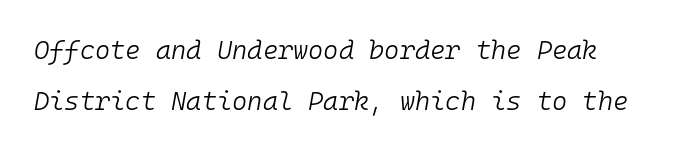
The image shows 26 px text type, italic (leaning right); set loose line spacing (1.96x), normal letter spacing, not underlined.
